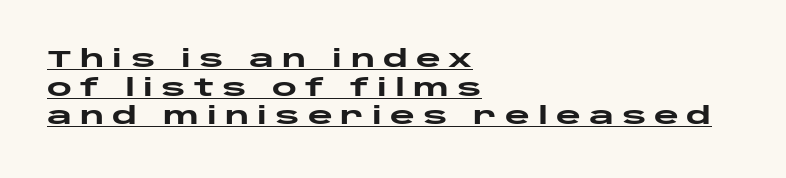
Q: Is the text bold? A: Yes.
Q: Is the text italic (slanted)? A: No, it is upright.
Q: Is the text underlined? A: Yes.
Q: How is the paragraph aligned? A: Left-aligned.
Q: Is the spacing between letters normal or unusually wide? A: Unusually wide.
